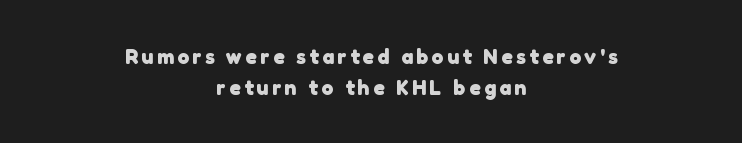
{"bold": "yes", "underline": "no", "align": "center", "line_spacing": "normal", "line_spacing_ratio": 1.46, "glyph_px": 21}
